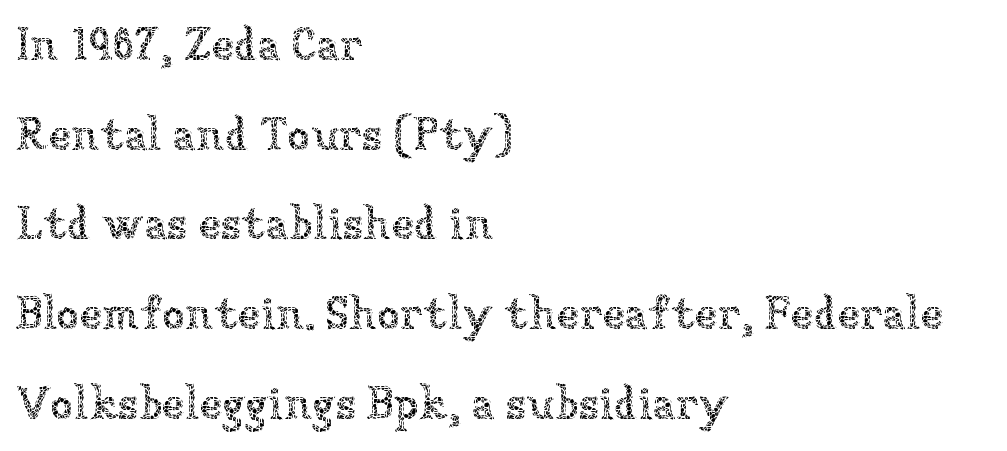
Letters rest on an invisible, unmarked baseline. Horizontally, the lines are justified to the leading edge only. In terms of letterspacing, this is plain default setting. This is the regular roman posture of the typeface. No extra ink here — the face is not bold. Do the characters align in a grid? No, the font is proportional.
